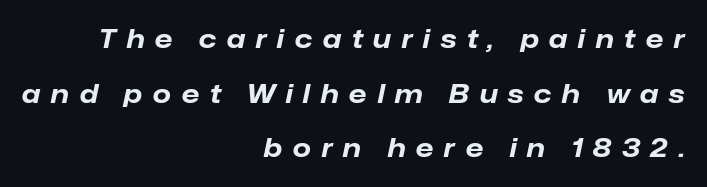
{"italic": "yes", "lean": "right", "slant_degrees": 12, "bold": "yes", "underline": "no", "align": "right", "line_spacing": "loose", "line_spacing_ratio": 2.1, "letter_spacing": "wide", "letter_spacing_em": 0.4, "glyph_px": 26}
